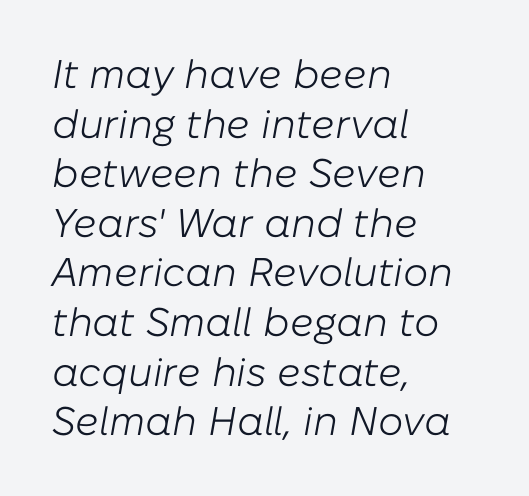
Leftover space on each line is placed entirely after the last word. Is this a heavy cut? Hardly; it is regular or lighter. Rule under the text: the space is simply empty. Inter-character spacing is left at the font's built-in metrics.
